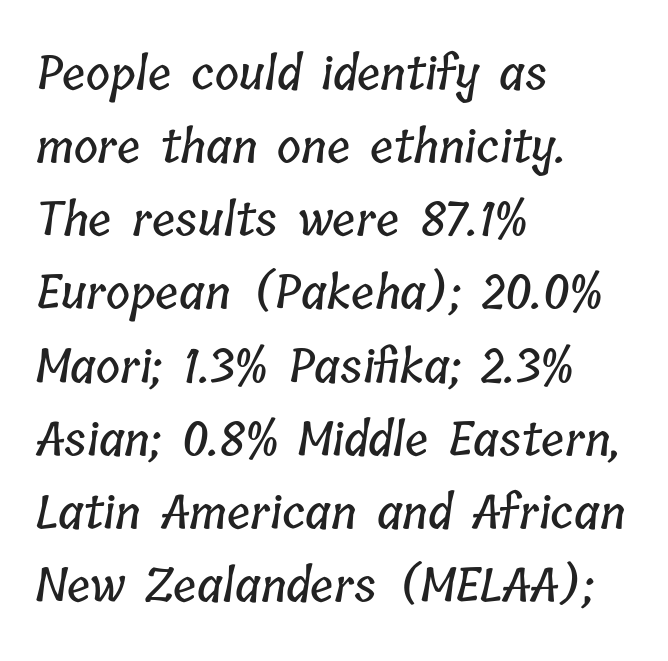
Think of a printed novel: that variable character pitch is what you see here. Compared with typical paragraphs, the rows here are spaced about the same. A bare baseline throughout the passage. The passage is arranged the way most books set body copy — flush left. The tracking reads as untouched default to a designer's eye.
